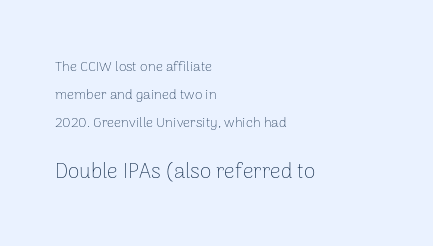
Does the copy run flush right? No — it runs flush left. Does the lettering tilt? It doesn't — this is upright. A student would notice the bottom passage is typeset larger than what precedes it. The space beneath each line is pristine and unruled. The characters are drawn with everyday or finer stroke widths.
